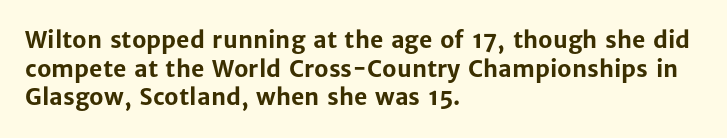
Q: Is the text bold? A: Yes.
Q: Is the text italic (slanted)? A: No, it is upright.
Q: Is the text underlined? A: No.
Q: How is the paragraph aligned? A: Left-aligned.
Q: Is the spacing between letters normal or unusually wide? A: Normal.
